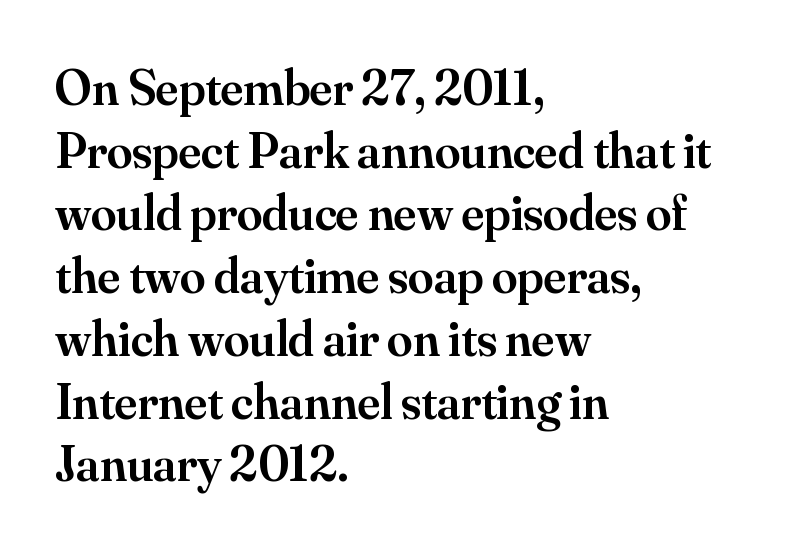
The image shows 51 px semibold serif type, upright; set left-aligned, line spacing 1.23x, normal letter spacing, not underlined; medium stroke contrast and a small x-height.
